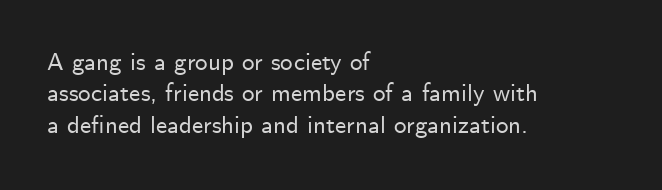
The space directly below the letters is spotless. Whoever set this chose a conventional vertical rhythm. The typesetter chose a ragged-right arrangement here. Posture: straight, roman, zero tilt. Standard letterfit; no display-style spreading of the glyphs.
